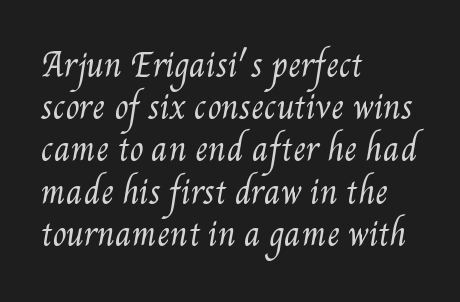
The image shows 32 px regular-weight, condensed type; set left-aligned, normal line spacing (1.32x), normal letter spacing, not underlined; medium stroke contrast and a small x-height.
